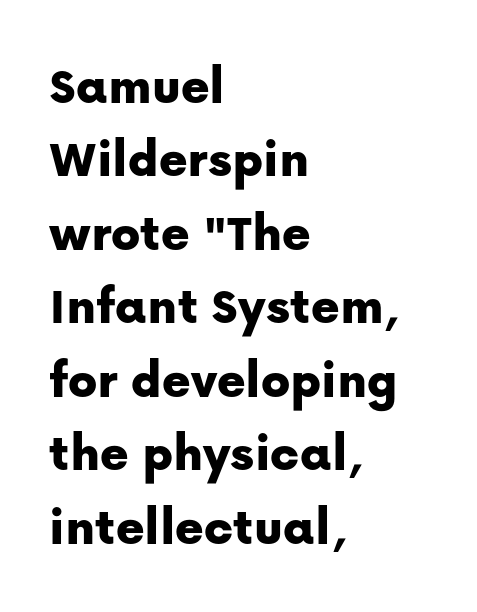
{"serif": "no", "italic": "no", "width": "normal", "stroke_contrast": "low", "x_height": "medium", "monospaced": "no", "underline": "no", "align": "left", "line_spacing": "normal", "line_spacing_ratio": 1.36, "letter_spacing": "normal", "letter_spacing_em": 0.0, "glyph_px": 54}
